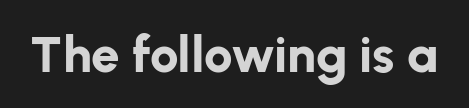
Q: Is the text bold? A: Yes.
Q: Is the text italic (slanted)? A: No, it is upright.
Q: Is the typeface a serif or a sans-serif typeface? A: Sans-serif.
Q: Is the text underlined? A: No.
Q: Is the spacing between letters normal or unusually wide? A: Normal.
Q: Width (condensed, normal, or wide)? A: Normal.
Q: Stroke contrast? A: Low.
Q: x-height? A: Medium.
Q: Monospaced? A: No.
